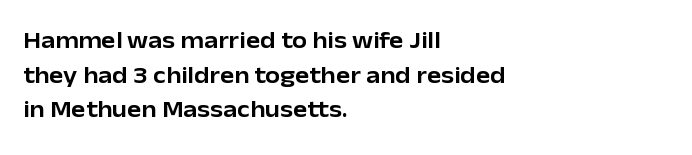
Q: Is the text italic (slanted)? A: No, it is upright.
Q: Is the text underlined? A: No.
Q: How is the paragraph aligned? A: Left-aligned.
Q: Is the spacing between letters normal or unusually wide? A: Normal.
Q: Is the spacing between lines tight, normal or loose? A: Normal.
